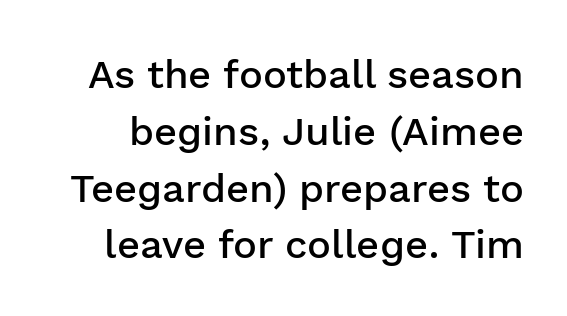
{"serif": "no", "italic": "no", "bold": "semi", "weight": "semibold", "width": "normal", "stroke_contrast": "low", "x_height": "medium", "monospaced": "no", "underline": "no", "line_spacing": "normal", "line_spacing_ratio": 1.42, "letter_spacing": "normal", "letter_spacing_em": 0.0, "glyph_px": 40}
